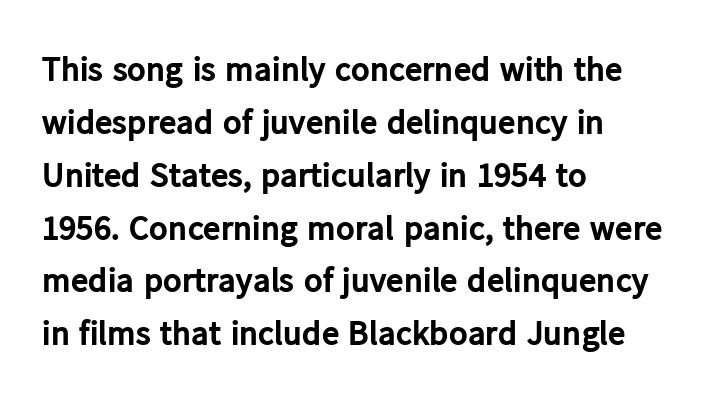
Ordinary non-slanted type is in use. The specimen omits any rule beneath the text block's lines. The typesetting leans heavy: a genuine bold. The letterforms sit shoulder to shoulder at normal distance. The face used here is proportionally spaced, like ordinary book or web type. In CSS terms this would be text-align: left.
